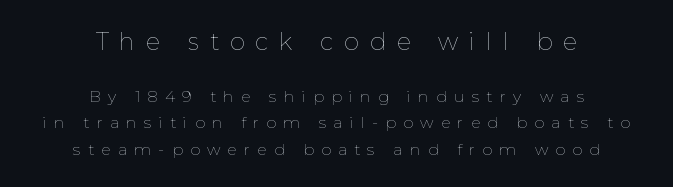
The letters stand straight up with perfectly vertical stems. The passage shown begins with its larger block and ends with its smaller one. What's the leading like? Ordinary, nothing unusual. A clean baseline with only descenders dipping below it. The tracking reads as deliberately expanded to a designer's eye. In CSS terms this would be text-align: center.
